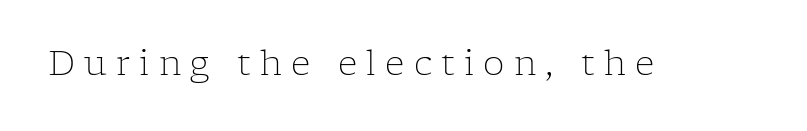
Q: Is the text bold? A: No.
Q: Is the text italic (slanted)? A: No, it is upright.
Q: Is the typeface a serif or a sans-serif typeface? A: Serif.
Q: Is the text underlined? A: No.
Q: Is the spacing between letters normal or unusually wide? A: Unusually wide.
Q: Width (condensed, normal, or wide)? A: Normal.
Q: Stroke contrast? A: Low.
Q: x-height? A: Medium.
Q: Monospaced? A: No.
